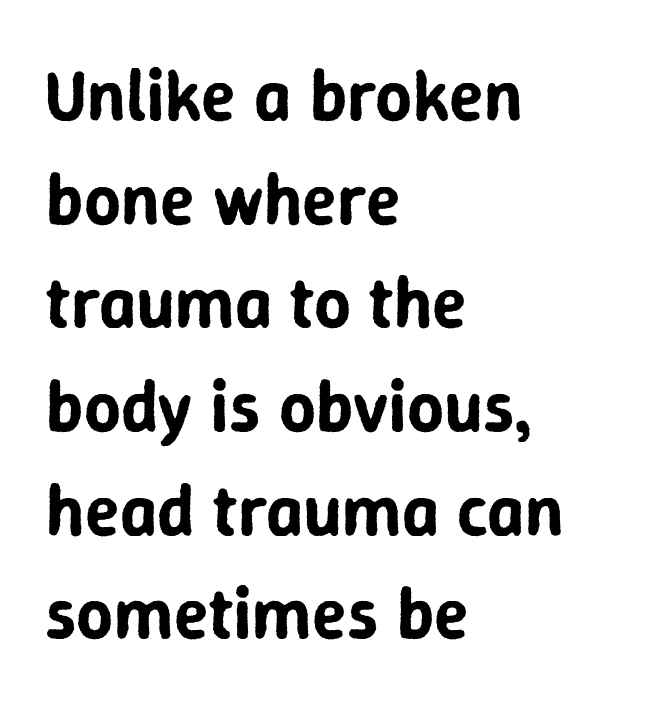
Q: Is the text italic (slanted)? A: No, it is upright.
Q: Is the typeface a serif or a sans-serif typeface? A: Sans-serif.
Q: Is the text underlined? A: No.
Q: How is the paragraph aligned? A: Left-aligned.
Q: Is the spacing between letters normal or unusually wide? A: Normal.
Q: Is the spacing between lines tight, normal or loose? A: Normal.
Q: Width (condensed, normal, or wide)? A: Normal.
Q: Stroke contrast? A: Low.
Q: x-height? A: Medium.
Q: Monospaced? A: No.
